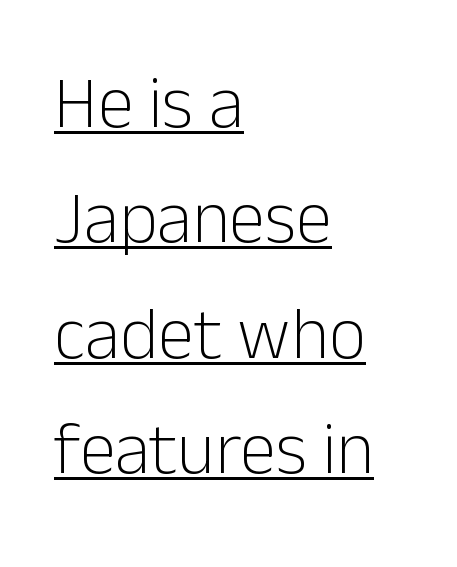
{"serif": "no", "italic": "no", "bold": "no", "weight": "light", "width": "normal", "stroke_contrast": "low", "x_height": "medium", "monospaced": "no", "underline": "yes", "align": "left", "line_spacing": "normal", "line_spacing_ratio": 1.58, "letter_spacing": "normal", "letter_spacing_em": 0.0, "glyph_px": 73}
